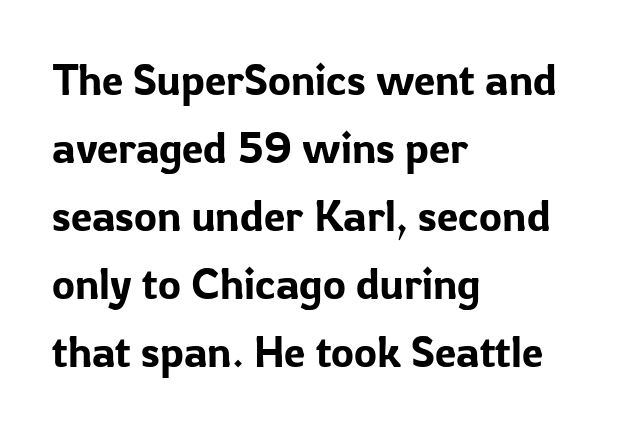
The image shows 43 px sans-serif type, upright; set left-aligned, normal line spacing (1.58x), normal letter spacing, not underlined; low stroke contrast and a medium x-height.
